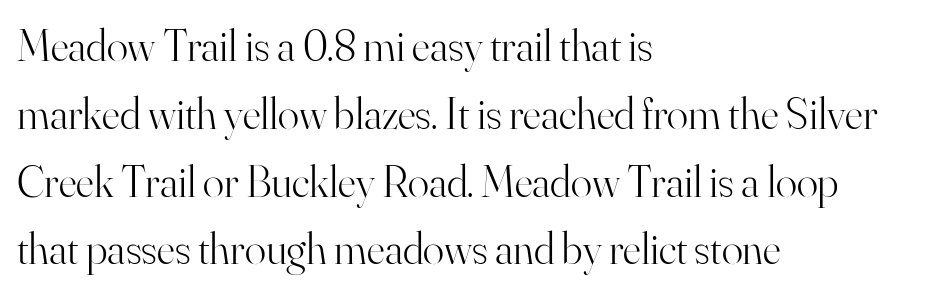
{"serif": "yes", "italic": "no", "bold": "no", "weight": "light", "width": "normal", "stroke_contrast": "high", "x_height": "small", "monospaced": "no", "underline": "no", "align": "left", "line_spacing": "normal", "line_spacing_ratio": 1.54, "letter_spacing": "normal", "letter_spacing_em": 0.0, "glyph_px": 44}
